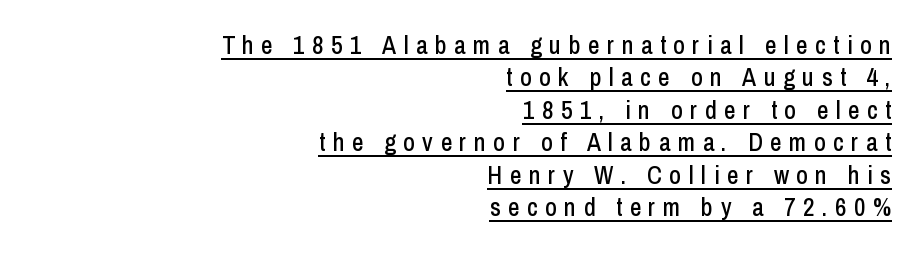
{"italic": "no", "underline": "yes", "align": "right", "line_spacing": "normal", "line_spacing_ratio": 1.3, "letter_spacing": "wide", "letter_spacing_em": 0.3, "glyph_px": 25}
